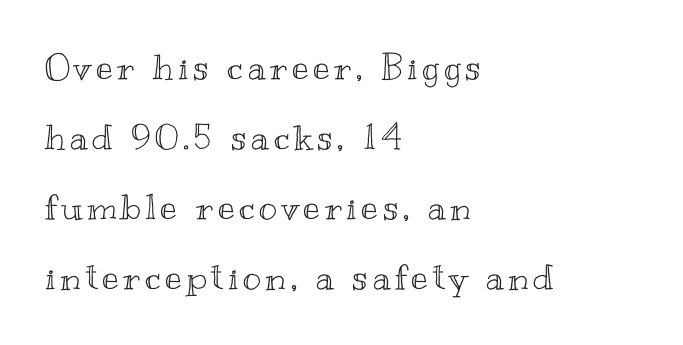
Q: Is the text italic (slanted)? A: No, it is upright.
Q: Is the text underlined? A: No.
Q: How is the paragraph aligned? A: Left-aligned.
Q: Is the spacing between lines tight, normal or loose? A: Loose.
Q: Width (condensed, normal, or wide)? A: Wide.
Q: x-height? A: Small.
Q: Monospaced? A: No.
